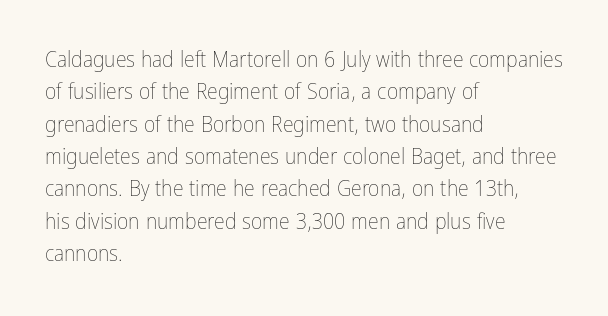
The image shows 22 px text type, upright; set left-aligned, normal line spacing (1.47x), normal letter spacing, not underlined.
